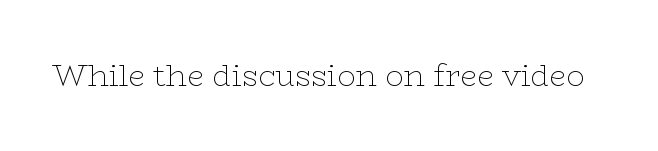
The image shows 30 px thin, wide serif type, upright; set normal letter spacing, not underlined; low stroke contrast and a medium x-height.
